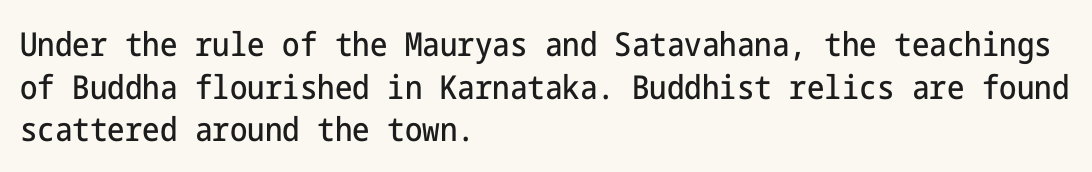
The image shows 33 px condensed sans-serif type, upright; set left-aligned, normal line spacing (1.29x), normal letter spacing, not underlined; low stroke contrast and a medium x-height.
